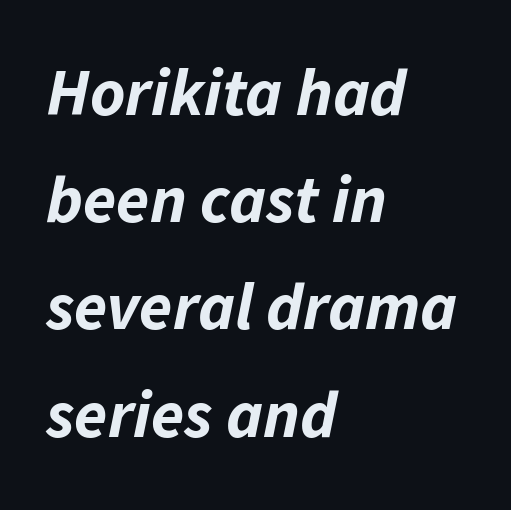
{"italic": "yes", "lean": "right", "slant_degrees": 11, "bold": "yes", "weight": "bold", "width": "normal", "stroke_contrast": "low", "x_height": "medium", "monospaced": "no", "underline": "no", "align": "left", "line_spacing": "normal", "line_spacing_ratio": 1.6, "letter_spacing": "normal", "letter_spacing_em": 0.0, "glyph_px": 67}
